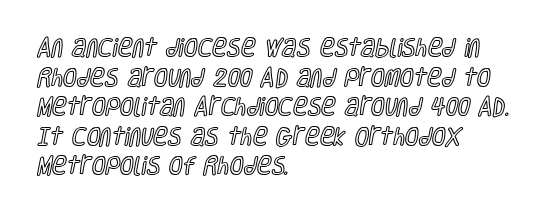
The words here are not underlined. Compared with typical paragraphs, the rows here are spaced about the same. Leftover space on each line is placed entirely after the last word. Students, note that the glyphs here touch the page at normal intervals.
